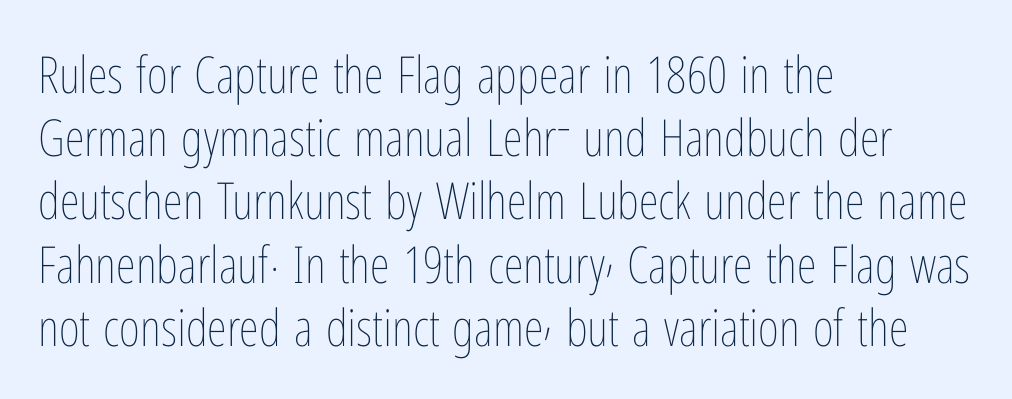
{"italic": "no", "bold": "no", "weight": "thin", "width": "condensed", "stroke_contrast": "low", "x_height": "medium", "monospaced": "no", "underline": "no", "align": "left", "line_spacing_ratio": 1.24, "letter_spacing": "normal", "letter_spacing_em": 0.0, "glyph_px": 51}
